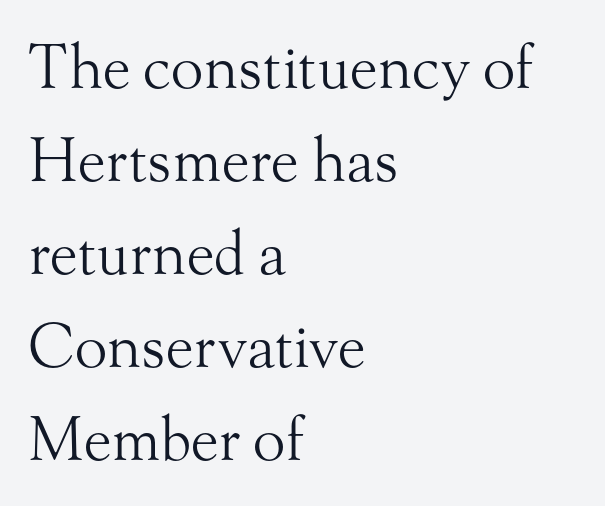
Look at the tracking — it's just the regular setting, nothing added. The compositor pushed each line to the left boundary. Check the space under the baseline: it is left empty. No letter is thick-stroked: the sample isn't bold.
